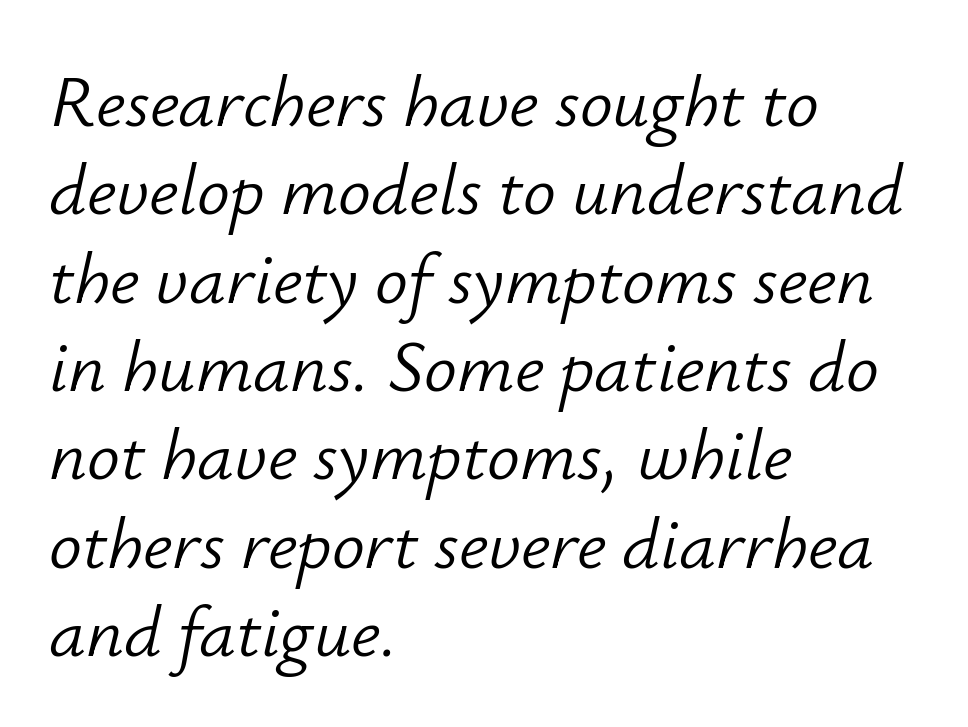
Q: Is the text bold? A: No.
Q: Is the text italic (slanted)? A: Yes, it leans right by about 12 degrees.
Q: Is the text underlined? A: No.
Q: How is the paragraph aligned? A: Left-aligned.
Q: Is the spacing between letters normal or unusually wide? A: Normal.
Q: Width (condensed, normal, or wide)? A: Normal.
Q: Stroke contrast? A: Low.
Q: x-height? A: Small.
Q: Monospaced? A: No.
